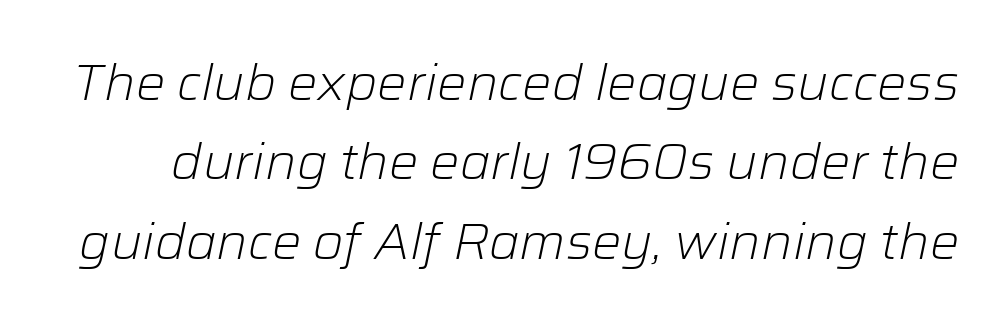
The image shows 49 px light type, italic (leaning right); set normal line spacing (1.62x), normal letter spacing, not underlined; low stroke contrast and a medium x-height.
